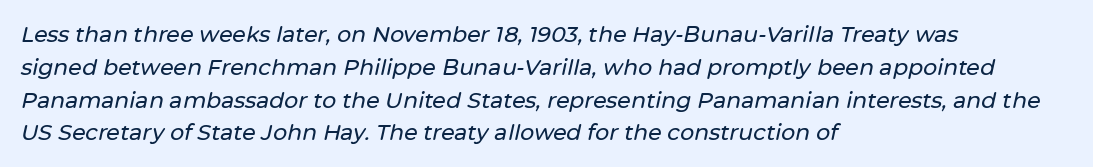
Q: Is the text italic (slanted)? A: Yes, it leans right by about 12 degrees.
Q: Is the text underlined? A: No.
Q: How is the paragraph aligned? A: Left-aligned.
Q: Is the spacing between letters normal or unusually wide? A: Normal.
Q: Is the spacing between lines tight, normal or loose? A: Normal.
